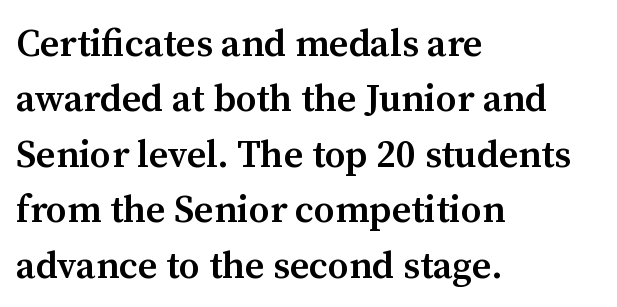
Style check: upright. This rendering leaves character spacing at its baseline value. Does the weight exceed regular? Yes, but only to semibold. If you measured baseline to baseline, you'd find a middling distance. Is this a fixed-width face? No — the glyphs have proportional, varying widths.
